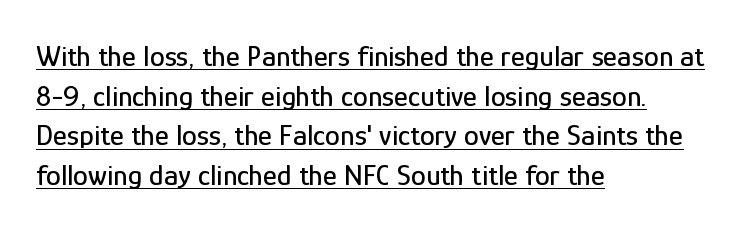
{"serif": "no", "italic": "no", "width": "condensed", "stroke_contrast": "low", "x_height": "medium", "monospaced": "no", "underline": "yes", "align": "left", "line_spacing": "normal", "line_spacing_ratio": 1.32, "letter_spacing": "normal", "letter_spacing_em": 0.0, "glyph_px": 30}
